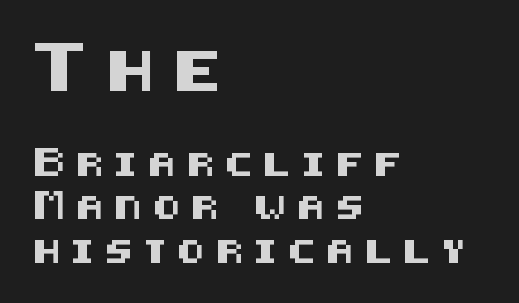
The image shows 40 px sans-serif type, upright; set left-aligned, line spacing 1.89x, unusually wide letter spacing (+0.47 em), not underlined; the first (top) block is 1.74x larger; medium stroke contrast and a large x-height.
